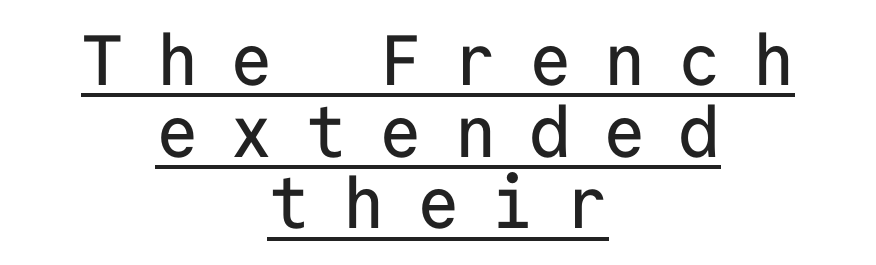
A typographer would call this underscored text. Quick note: not italic, upright. This sample uses a sans-serif face. The line texture is sparse and dotted thanks to wide tracking. The vertical gap from one line to the next is small.
